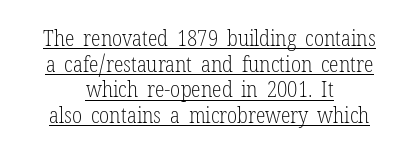
The tracking reads as untouched default to a designer's eye. Weight: not bold — regular or lighter. Is there any slant? The stems are plumb. This rendering uses center alignment, leaving both contours irregular but symmetric.
